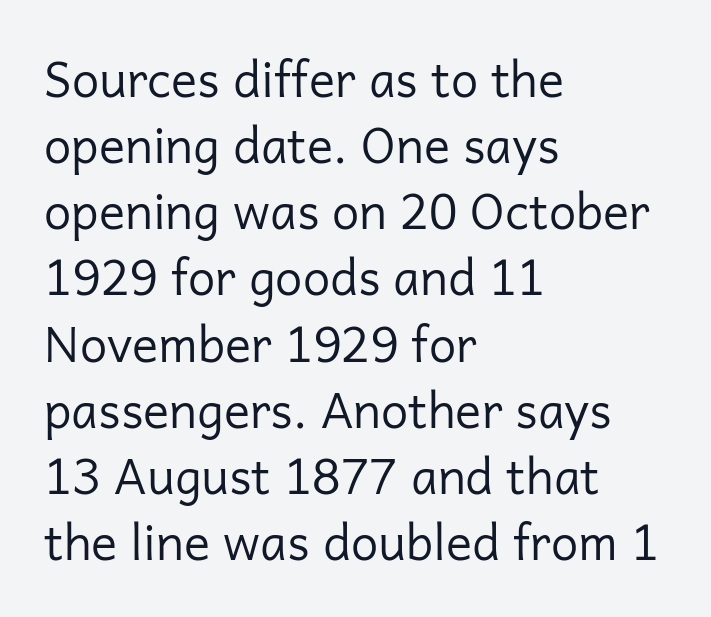
Q: Is the text bold? A: No.
Q: Is the text italic (slanted)? A: No, it is upright.
Q: Is the typeface a serif or a sans-serif typeface? A: Sans-serif.
Q: Is the text underlined? A: No.
Q: How is the paragraph aligned? A: Left-aligned.
Q: Is the spacing between letters normal or unusually wide? A: Normal.
Q: Is the spacing between lines tight, normal or loose? A: Normal.
Q: Width (condensed, normal, or wide)? A: Normal.
Q: Stroke contrast? A: Low.
Q: x-height? A: Medium.
Q: Monospaced? A: No.
